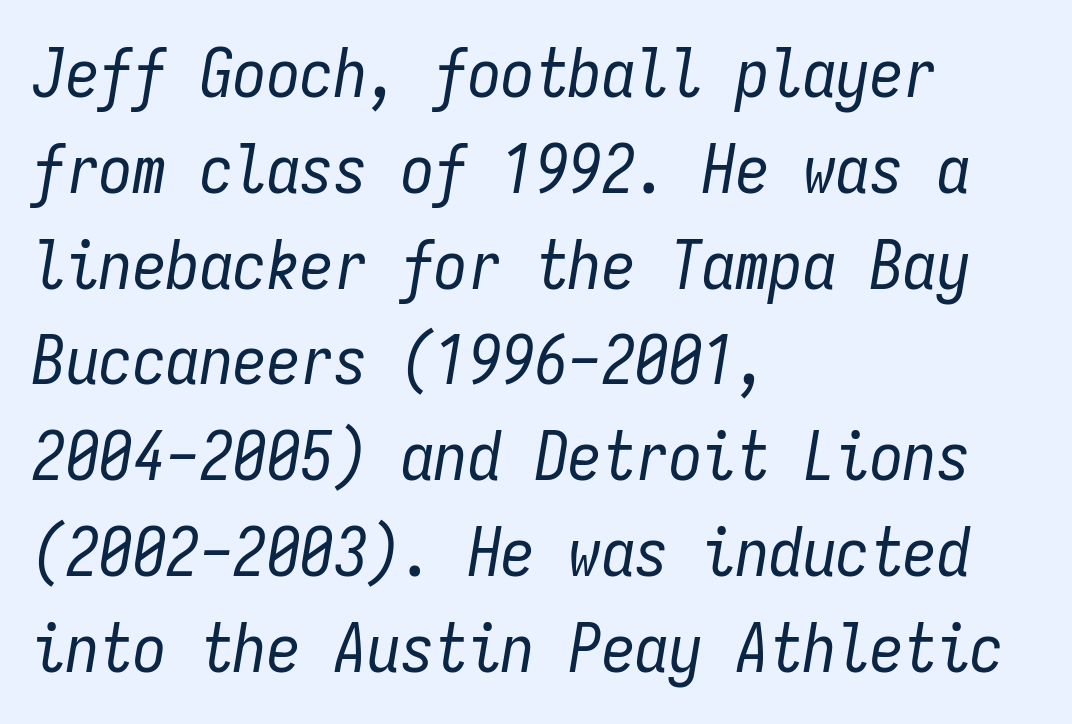
The passage shown leans; its letterforms are oblique. The specimen omits any rule beneath the text block's lines. The paragraph has a hard left edge and a soft right edge. Is this a fixed-width face? Yes — each glyph sits in an identical cell. Letter spacing: default. The passage shown is not bold in any degree.
